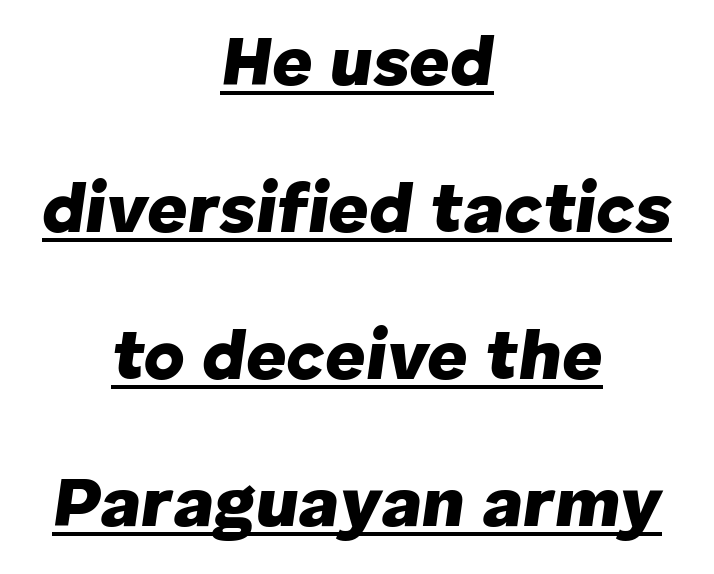
{"italic": "yes", "lean": "right", "slant_degrees": 8, "bold": "yes", "weight": "heavy", "width": "normal", "stroke_contrast": "low", "x_height": "medium", "monospaced": "no", "underline": "yes", "align": "center", "line_spacing": "loose", "line_spacing_ratio": 2.1, "letter_spacing": "normal", "letter_spacing_em": 0.0, "glyph_px": 70}
